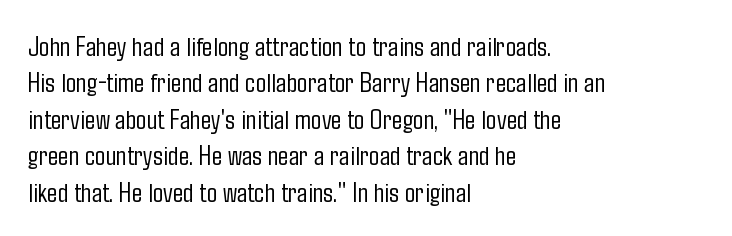
The image shows 28 px light, condensed sans-serif type, upright; set left-aligned, normal line spacing (1.3x), normal letter spacing, not underlined; low stroke contrast and a medium x-height.
